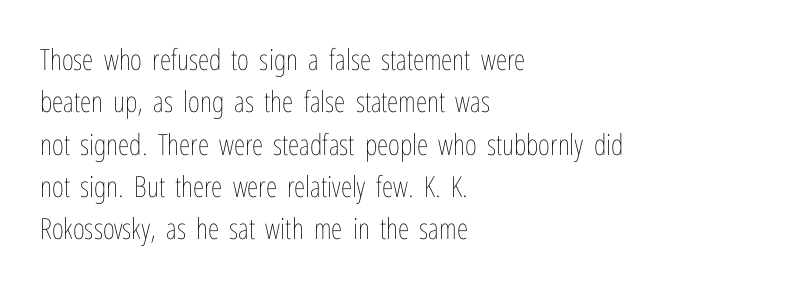
{"italic": "no", "bold": "no", "weight": "thin", "width": "condensed", "stroke_contrast": "low", "x_height": "medium", "monospaced": "no", "underline": "no", "align": "left", "line_spacing": "normal", "line_spacing_ratio": 1.46, "letter_spacing": "normal", "letter_spacing_em": 0.0, "glyph_px": 29}
